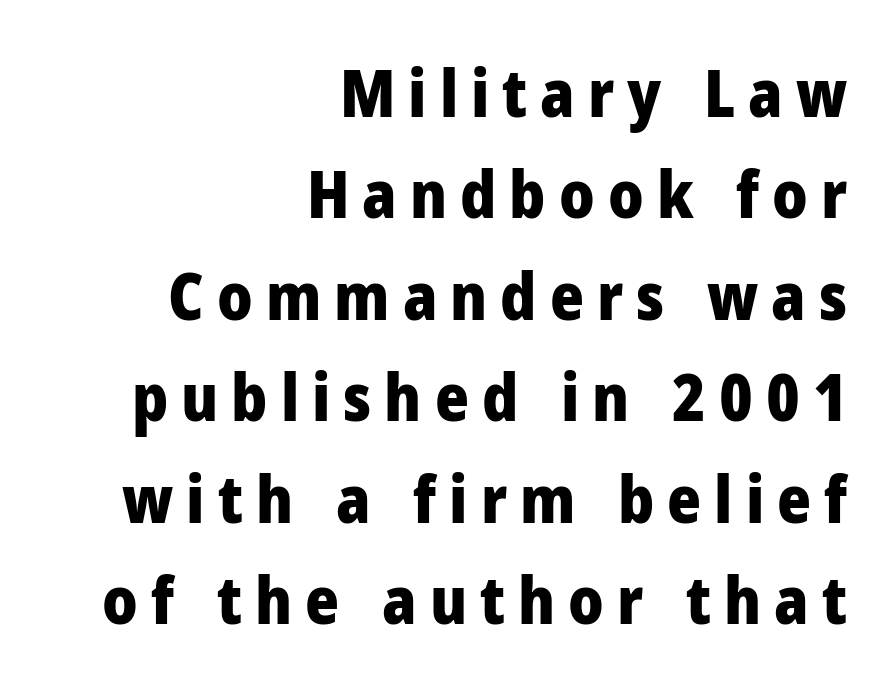
Where is the straight margin? On the right. What kind of face is this? One without serifs — a sans. Caption: bold face, heavy strokes. Underline: absent. What stands out about the letter spacing? Its width — letters are far apart.
